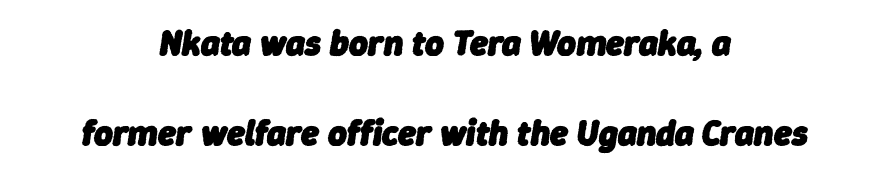
The image shows 36 px heavy type, italic (leaning right); set centered, loose line spacing (2.49x), normal letter spacing, not underlined; low stroke contrast and a medium x-height.
